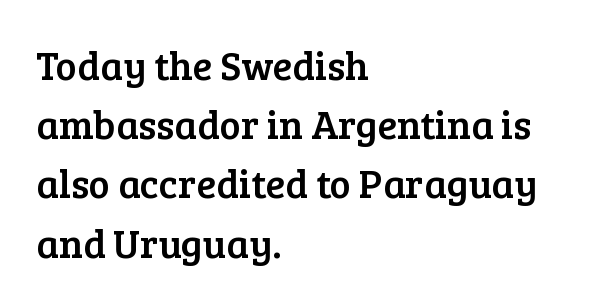
{"serif": "yes", "italic": "no", "width": "normal", "stroke_contrast": "low", "x_height": "medium", "monospaced": "no", "underline": "no", "align": "left", "line_spacing": "normal", "line_spacing_ratio": 1.48, "letter_spacing": "normal", "letter_spacing_em": 0.0, "glyph_px": 40}
